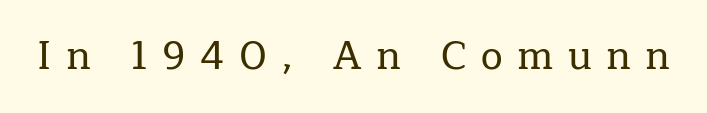
Q: Is the text italic (slanted)? A: No, it is upright.
Q: Is the typeface a serif or a sans-serif typeface? A: Serif.
Q: Is the text underlined? A: No.
Q: Is the spacing between letters normal or unusually wide? A: Unusually wide.
Q: Width (condensed, normal, or wide)? A: Normal.
Q: Stroke contrast? A: Low.
Q: x-height? A: Medium.
Q: Monospaced? A: No.
